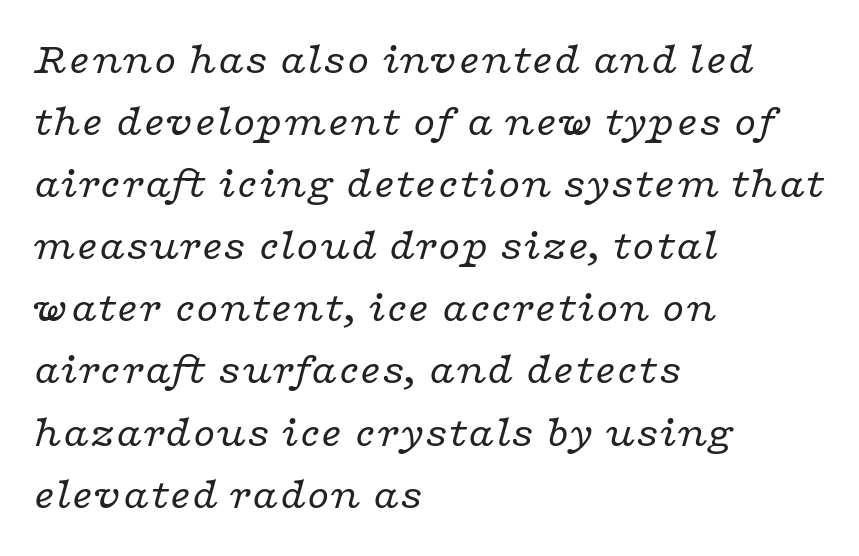
Q: Is the text bold? A: No.
Q: Is the text italic (slanted)? A: Yes, it leans right by about 16 degrees.
Q: Is the typeface a serif or a sans-serif typeface? A: Serif.
Q: Is the text underlined? A: No.
Q: How is the paragraph aligned? A: Left-aligned.
Q: Is the spacing between letters normal or unusually wide? A: Normal.
Q: Is the spacing between lines tight, normal or loose? A: Normal.
Q: Width (condensed, normal, or wide)? A: Wide.
Q: Stroke contrast? A: Low.
Q: x-height? A: Medium.
Q: Monospaced? A: No.
